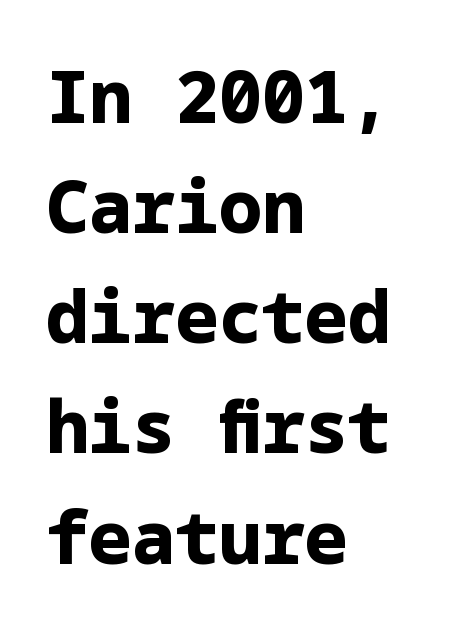
The image shows 72 px bold sans-serif type, upright; set left-aligned, normal line spacing (1.53x), normal letter spacing, not underlined; low stroke contrast and a medium x-height.
